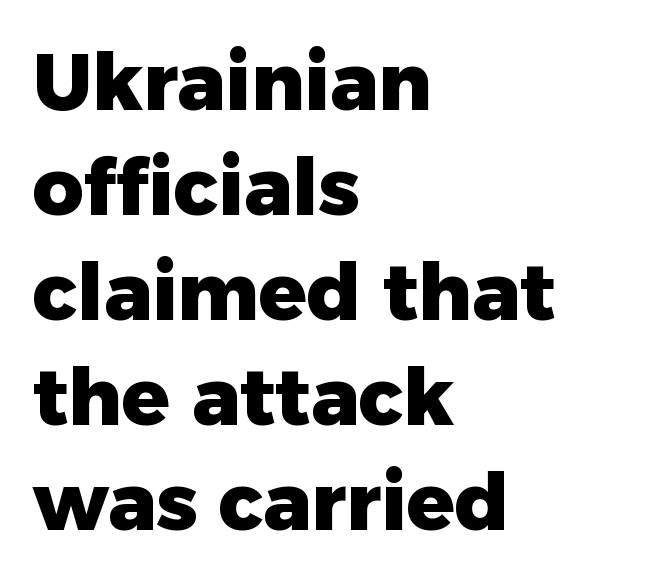
{"serif": "no", "italic": "no", "bold": "yes", "weight": "heavy", "width": "normal", "stroke_contrast": "low", "x_height": "medium", "monospaced": "no", "underline": "no", "align": "left", "line_spacing": "normal", "line_spacing_ratio": 1.33, "letter_spacing": "normal", "letter_spacing_em": 0.0, "glyph_px": 79}
